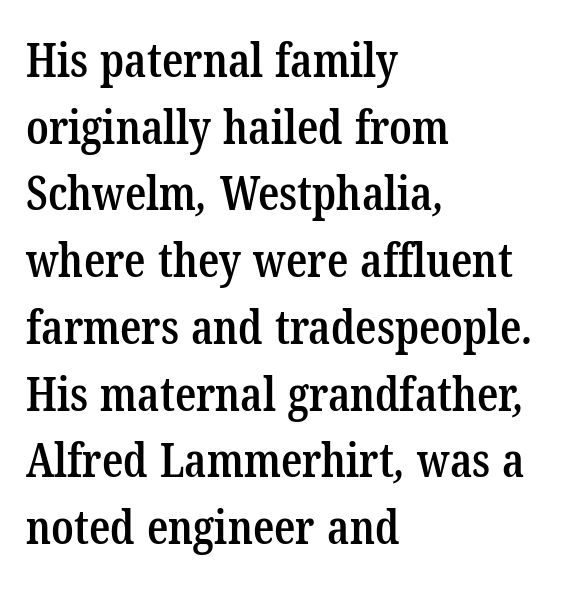
The image shows 47 px semibold, condensed serif type; set left-aligned, normal line spacing (1.42x), normal letter spacing, not underlined; low stroke contrast and a medium x-height.
